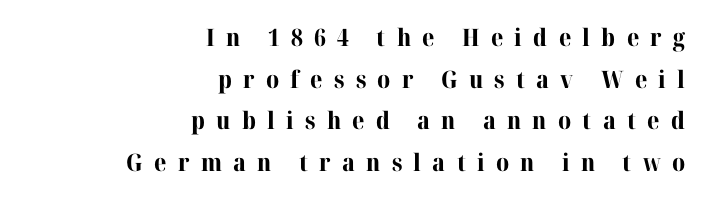
Q: Is the text bold? A: Yes.
Q: Is the text italic (slanted)? A: No, it is upright.
Q: Is the text underlined? A: No.
Q: How is the paragraph aligned? A: Right-aligned.
Q: Is the spacing between letters normal or unusually wide? A: Unusually wide.
